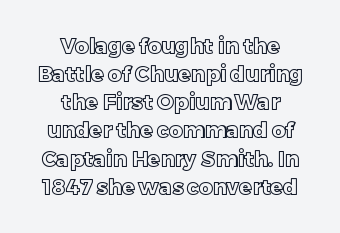
{"italic": "no", "underline": "no", "align": "center", "line_spacing": "normal", "line_spacing_ratio": 1.34, "letter_spacing": "normal", "letter_spacing_em": 0.0, "glyph_px": 21}
